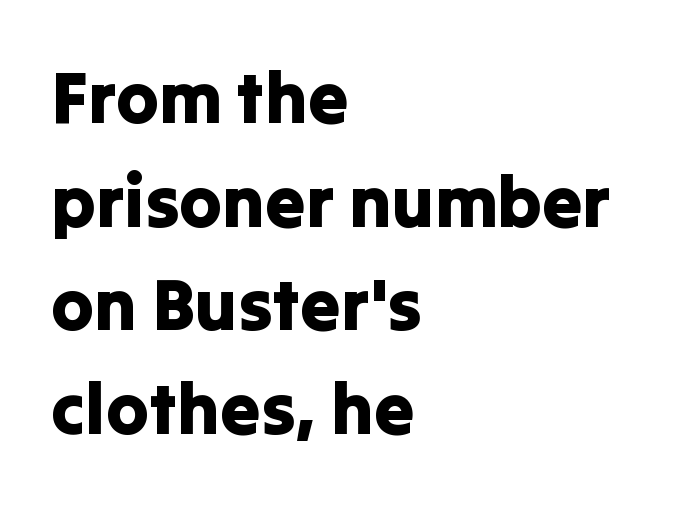
The image shows 72 px sans-serif type, upright; set left-aligned, normal line spacing (1.44x), normal letter spacing, not underlined; low stroke contrast and a medium x-height.
